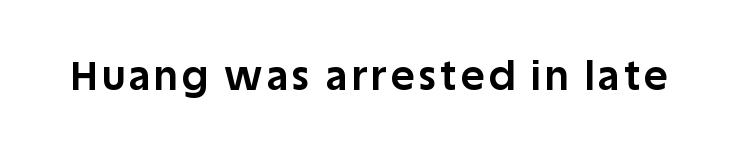
Q: Is the text bold? A: Yes.
Q: Is the text italic (slanted)? A: No, it is upright.
Q: Is the typeface a serif or a sans-serif typeface? A: Sans-serif.
Q: Is the text underlined? A: No.
Q: Width (condensed, normal, or wide)? A: Normal.
Q: Stroke contrast? A: Low.
Q: x-height? A: Large.
Q: Monospaced? A: No.
